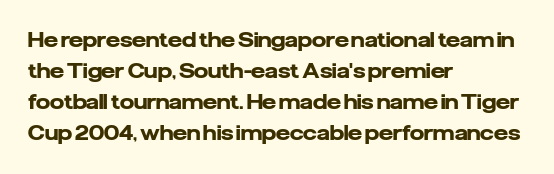
{"italic": "no", "bold": "yes", "underline": "no", "align": "left", "line_spacing": "normal", "line_spacing_ratio": 1.55, "letter_spacing": "normal", "letter_spacing_em": 0.0, "glyph_px": 20}
